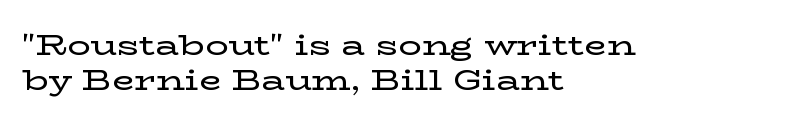
Q: Is the text italic (slanted)? A: No, it is upright.
Q: Is the typeface a serif or a sans-serif typeface? A: Serif.
Q: Is the text underlined? A: No.
Q: How is the paragraph aligned? A: Left-aligned.
Q: Is the spacing between letters normal or unusually wide? A: Normal.
Q: Width (condensed, normal, or wide)? A: Wide.
Q: Stroke contrast? A: Low.
Q: x-height? A: Medium.
Q: Monospaced? A: No.
